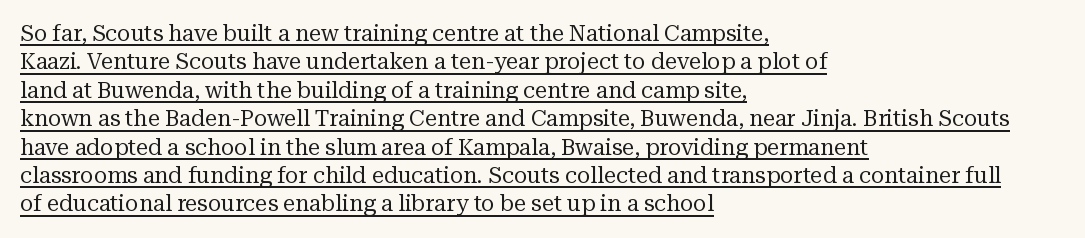
The text block is weighted toward the left margin, trailing off unevenly rightward. Characters follow at the spacing the type designer built in. Heaviness? Minimal to ordinary, like unemphasized prose. The string is rendered with underlining switched on. The axis of the letterforms is exactly vertical. The block of text has a typical density, with ordinary space between rows.
